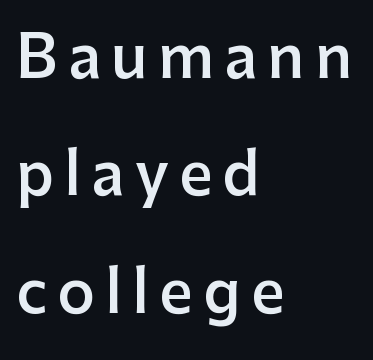
{"serif": "no", "italic": "no", "bold": "semi", "weight": "semibold", "width": "normal", "stroke_contrast": "low", "x_height": "medium", "monospaced": "no", "underline": "no", "align": "left", "line_spacing": "loose", "line_spacing_ratio": 1.99, "glyph_px": 59}
